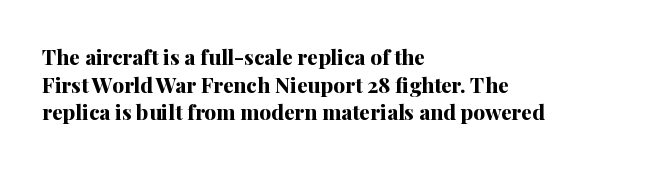
The image shows 21 px bold type, upright; set left-aligned, normal line spacing (1.32x), normal letter spacing, not underlined.
